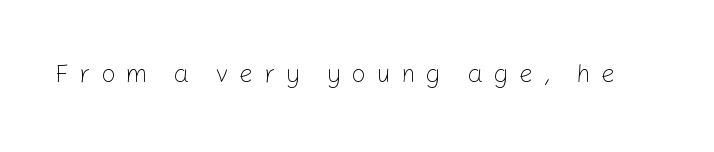
{"italic": "no", "bold": "no", "underline": "no", "letter_spacing": "wide", "letter_spacing_em": 0.41, "glyph_px": 25}
